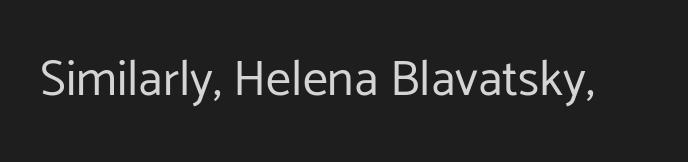
Q: Is the text bold? A: No.
Q: Is the text italic (slanted)? A: No, it is upright.
Q: Is the typeface a serif or a sans-serif typeface? A: Sans-serif.
Q: Is the text underlined? A: No.
Q: Is the spacing between letters normal or unusually wide? A: Normal.
Q: Width (condensed, normal, or wide)? A: Normal.
Q: Stroke contrast? A: Low.
Q: x-height? A: Medium.
Q: Monospaced? A: No.
